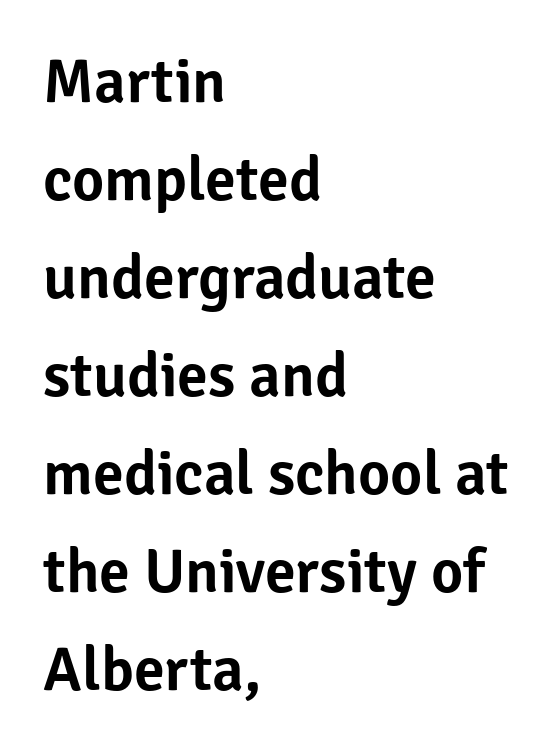
The image shows 62 px sans-serif type, upright; set left-aligned, normal line spacing (1.58x), normal letter spacing, not underlined; low stroke contrast and a medium x-height.
